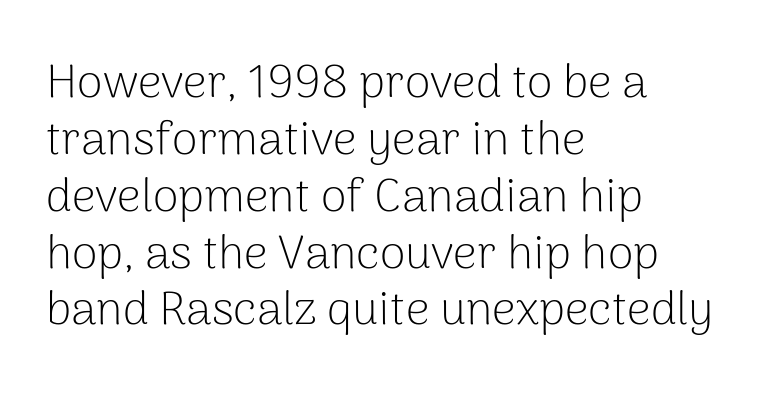
The rendering shows plain stroke endings on the letterforms — a sans-serif design. Tracking here is standard; glyphs follow each other at the usual distance. Think of a printed novel: that variable character pitch is what you see here. Each stroke keeps to a modest, everyday thickness or less.
